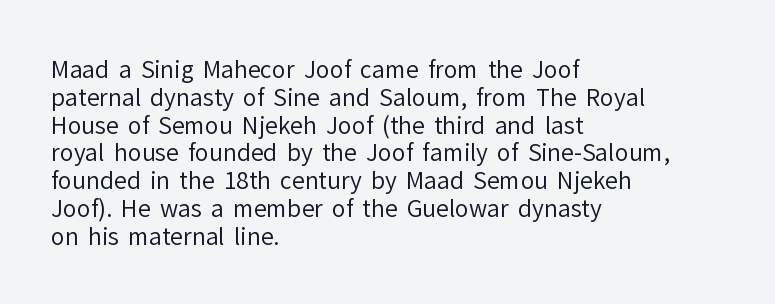
{"italic": "no", "bold": "no", "underline": "no", "align": "left", "line_spacing_ratio": 1.21, "letter_spacing": "normal", "letter_spacing_em": 0.0, "glyph_px": 23}
